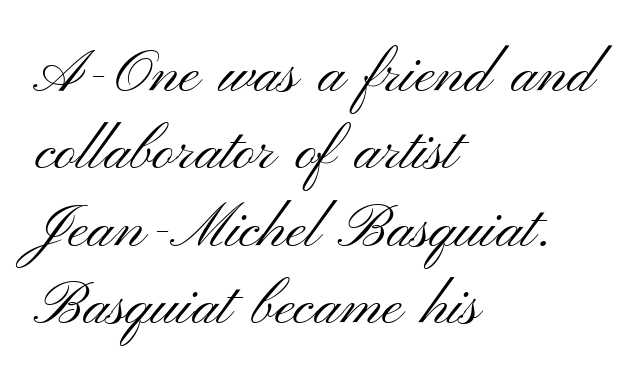
Serif or sans? Sans — the stroke terminals are bare. A typesetter would call this leading conventional body-copy spacing. The strokes are not fattened; the text isn't bold. Each letter keeps its own natural width here, so spacing adapts to shape. Between one letter and the next there's only the usual sliver of space.
